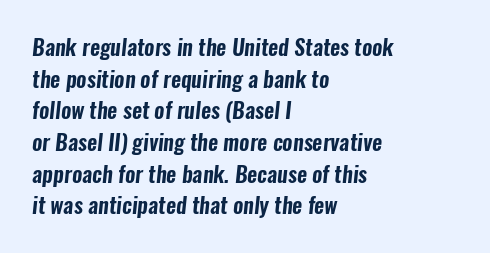
Q: Is the text underlined? A: No.
Q: How is the paragraph aligned? A: Left-aligned.
Q: Is the spacing between letters normal or unusually wide? A: Normal.
Q: Is the spacing between lines tight, normal or loose? A: Normal.
